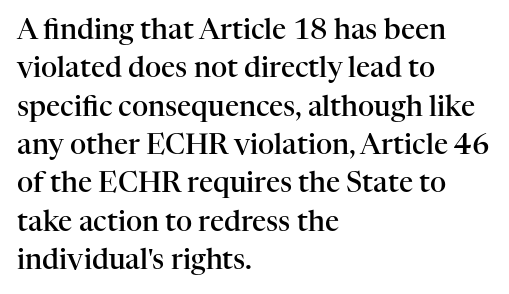
The image shows 28 px semibold serif type, upright; set left-aligned, normal line spacing (1.37x), normal letter spacing, not underlined; high stroke contrast and a medium x-height.
